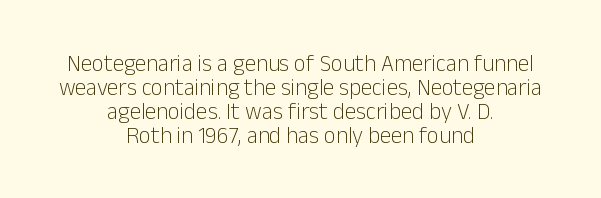
Q: Is the text bold? A: No.
Q: Is the text italic (slanted)? A: No, it is upright.
Q: Is the text underlined? A: No.
Q: How is the paragraph aligned? A: Centered.
Q: Is the spacing between letters normal or unusually wide? A: Normal.
Q: Is the spacing between lines tight, normal or loose? A: Tight.
